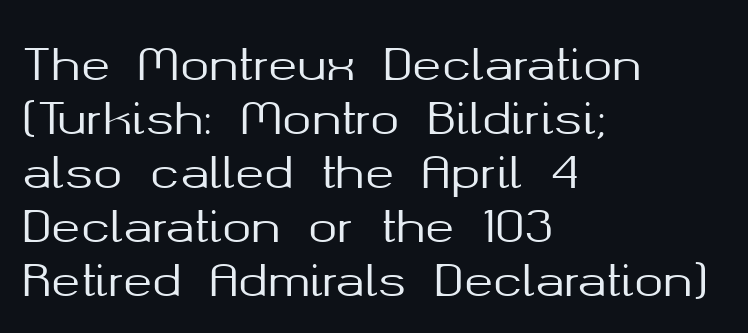
A roman cut, with each character standing at attention. Here the designer chose a conventional face with non-uniform glyph widths. Does the copy run flush right? No — it runs flush left. The designer went with a sans here, leaving each stem footless. The space directly below the letters is spotless. Here the glyphs are tracked normally, forming tight word shapes.
